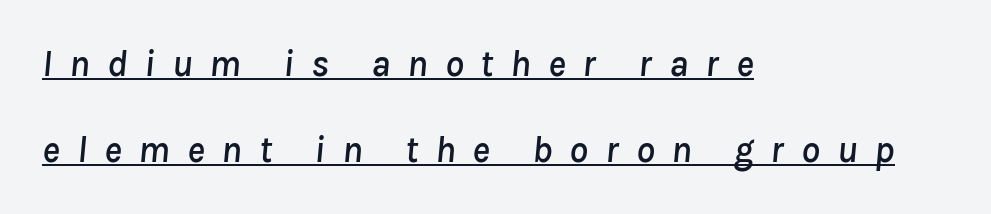
The image shows 37 px text type, italic (leaning right); set left-aligned, loose line spacing (2.32x), unusually wide letter spacing (+0.46 em), underlined; low stroke contrast and a medium x-height.
